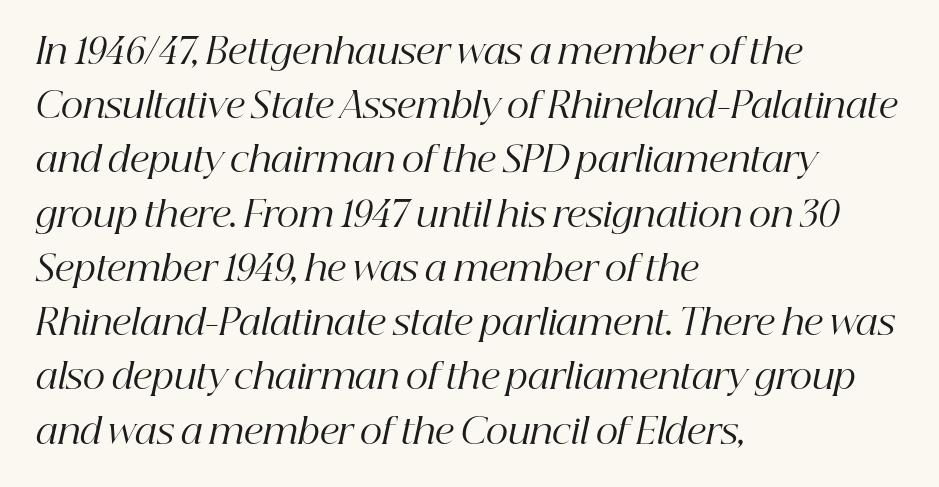
The image shows 35 px regular-weight serif type, italic (leaning right); set left-aligned, normal line spacing (1.55x), normal letter spacing, not underlined; high stroke contrast and a medium x-height.
